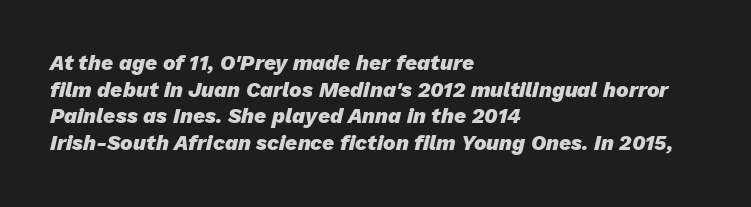
The image shows 21 px bold type, italic (leaning right); set left-aligned, normal line spacing (1.27x), normal letter spacing, not underlined.
